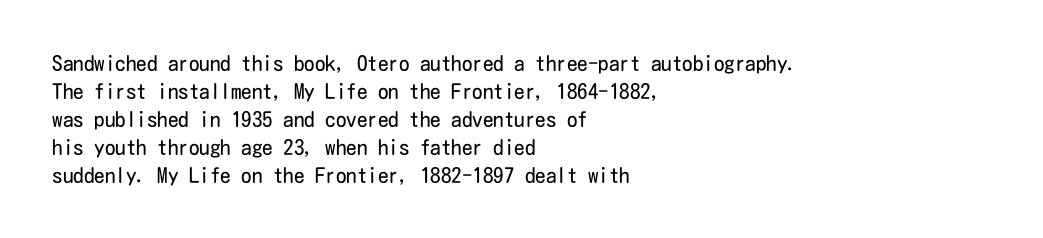
The image shows 21 px text type, upright; set left-aligned, normal line spacing (1.33x), normal letter spacing, not underlined.
